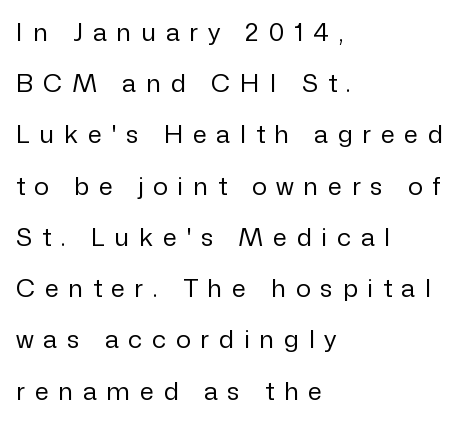
{"italic": "no", "bold": "no", "underline": "no", "align": "left", "line_spacing": "loose", "line_spacing_ratio": 2.05, "letter_spacing": "wide", "letter_spacing_em": 0.39, "glyph_px": 25}
